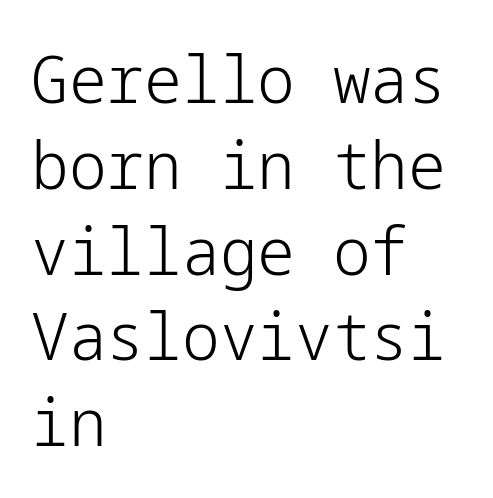
Nothing sits at the stroke ends, so this counts as sans-serif. The space beneath each line is pristine and unruled. This is roman type, the default non-slanted kind. The tracking reads as untouched default to a designer's eye.
